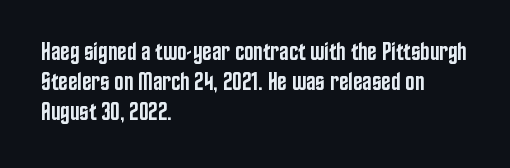
{"italic": "no", "bold": "semi", "underline": "no", "align": "left", "line_spacing_ratio": 1.21, "letter_spacing": "normal", "letter_spacing_em": 0.0, "glyph_px": 25}
